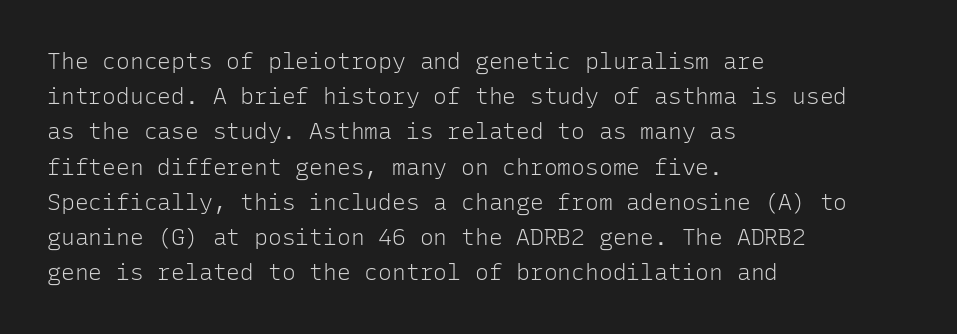
Q: Is the text bold? A: No.
Q: Is the text italic (slanted)? A: No, it is upright.
Q: Is the text underlined? A: No.
Q: How is the paragraph aligned? A: Left-aligned.
Q: Is the spacing between letters normal or unusually wide? A: Normal.
Q: Is the spacing between lines tight, normal or loose? A: Normal.
